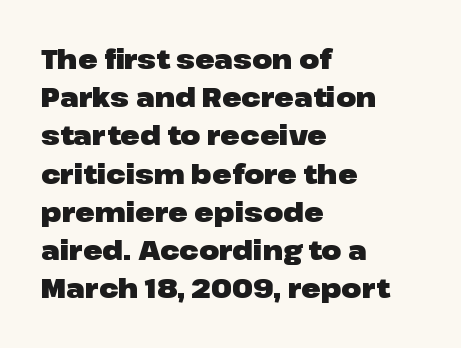
The image shows 26 px bold type, upright; set left-aligned, normal line spacing (1.47x), normal letter spacing, not underlined.
